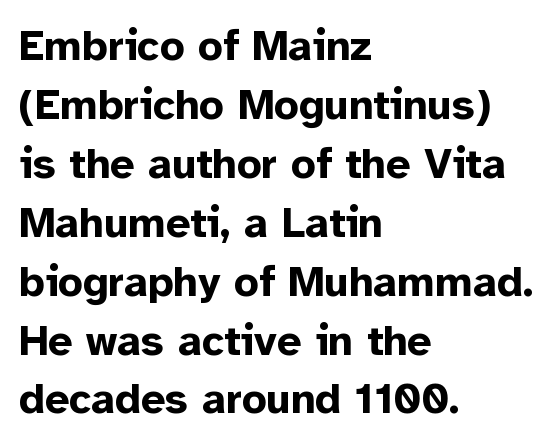
{"serif": "no", "italic": "no", "bold": "yes", "weight": "bold", "width": "normal", "stroke_contrast": "low", "x_height": "medium", "monospaced": "no", "underline": "no", "align": "left", "line_spacing": "normal", "line_spacing_ratio": 1.37, "letter_spacing": "normal", "letter_spacing_em": 0.0, "glyph_px": 43}
